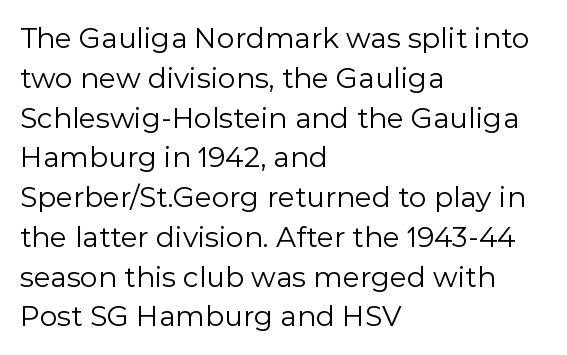
Q: Is the text bold? A: No.
Q: Is the text italic (slanted)? A: No, it is upright.
Q: Is the typeface a serif or a sans-serif typeface? A: Sans-serif.
Q: Is the text underlined? A: No.
Q: How is the paragraph aligned? A: Left-aligned.
Q: Is the spacing between letters normal or unusually wide? A: Normal.
Q: Is the spacing between lines tight, normal or loose? A: Normal.
Q: Width (condensed, normal, or wide)? A: Normal.
Q: x-height? A: Medium.
Q: Monospaced? A: No.
